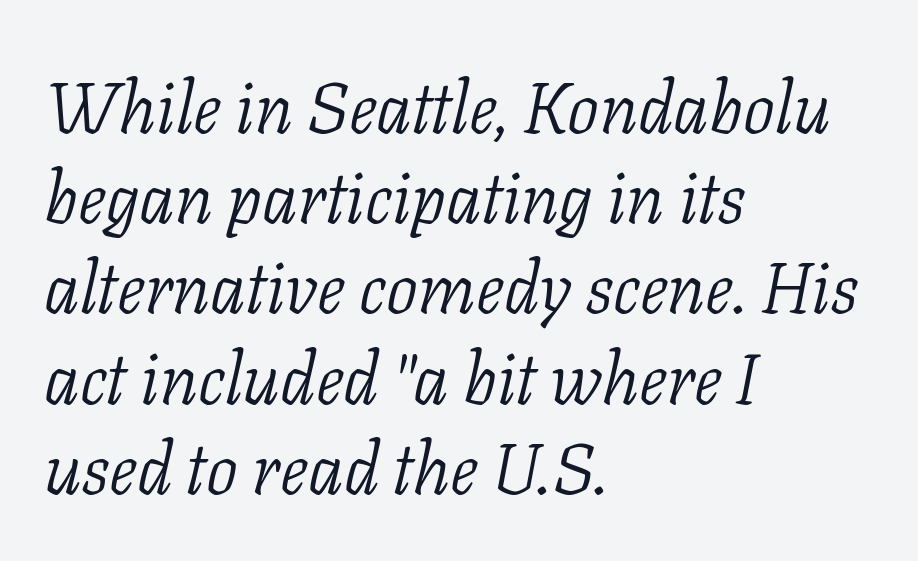
The image shows 71 px light serif type, italic (leaning right); set left-aligned, normal line spacing (1.27x), normal letter spacing, not underlined; low stroke contrast and a medium x-height.
